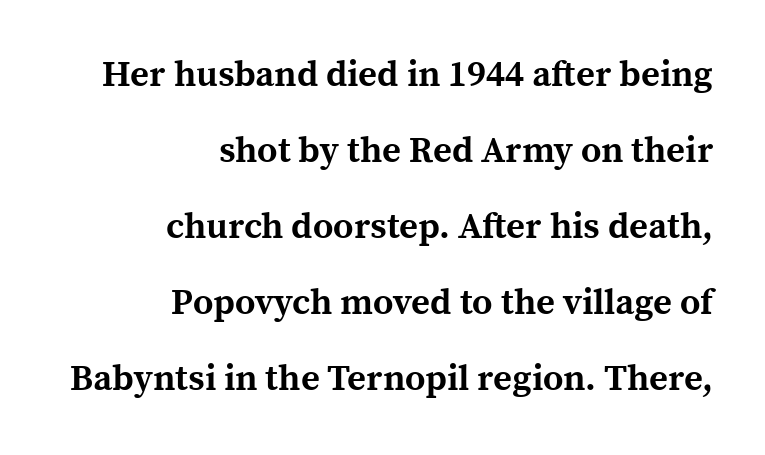
{"serif": "yes", "italic": "no", "bold": "yes", "weight": "bold", "width": "normal", "x_height": "medium", "monospaced": "no", "underline": "no", "align": "right", "line_spacing": "loose", "line_spacing_ratio": 2.11, "letter_spacing": "normal", "letter_spacing_em": 0.0, "glyph_px": 36}
